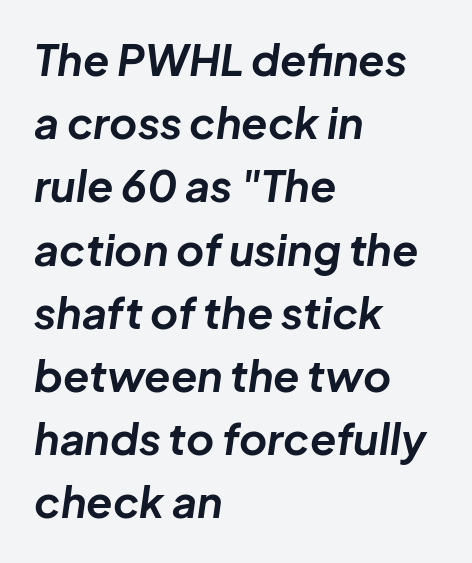
Line spacing here is normal. Words appear dense and cohesive because spacing is normal. Is this a fixed-width face? No — the glyphs have proportional, varying widths. Notice how thick the strokes are: this is what a full bold looks like.
